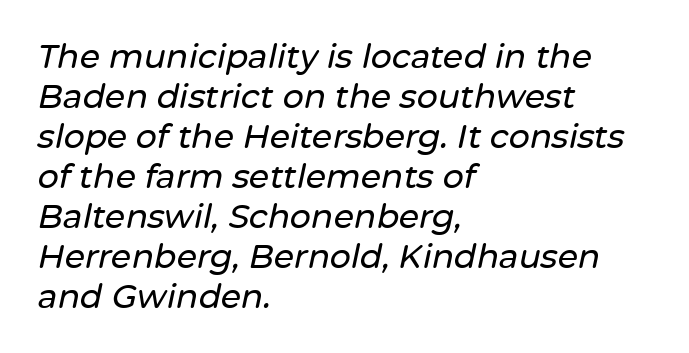
Q: Is the text italic (slanted)? A: Yes, it leans right by about 12 degrees.
Q: Is the text underlined? A: No.
Q: How is the paragraph aligned? A: Left-aligned.
Q: Is the spacing between letters normal or unusually wide? A: Normal.
Q: Width (condensed, normal, or wide)? A: Normal.
Q: Stroke contrast? A: Low.
Q: x-height? A: Medium.
Q: Monospaced? A: No.
